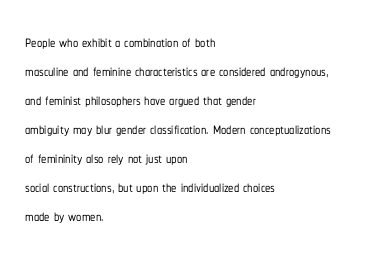
Does the leading feel generous? No, just average. Nobody touched the tracking dial on this one. This is the regular roman posture of the typeface. Visually the block forms a straight wall on the left and a jagged coastline on the right.
